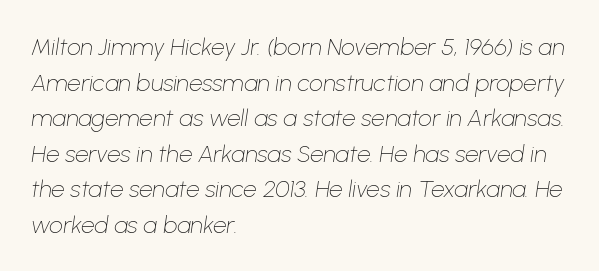
When letters slant like this, we call the style italic. This rendering features lettering with no underline. Counters stay open thanks to moderate or lighter strokes. Line beginnings align vertically; line endings do not. This sample keeps an unexceptional amount of space between lines.
